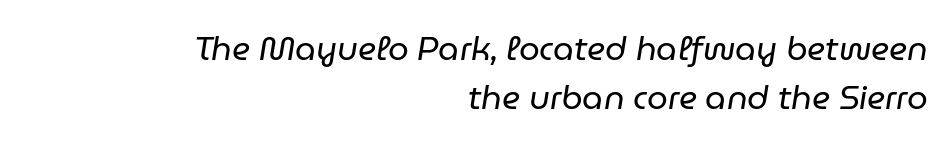
Compared with typical paragraphs, the rows here are spaced about the same. Words float on clear page, feet unadorned. Looks like regular typesetting: each glyph gets only the width it needs. Is the type heavy? It reads as light-to-regular instead. Is the type slanted? Yes — the strokes lean at a clear angle.
